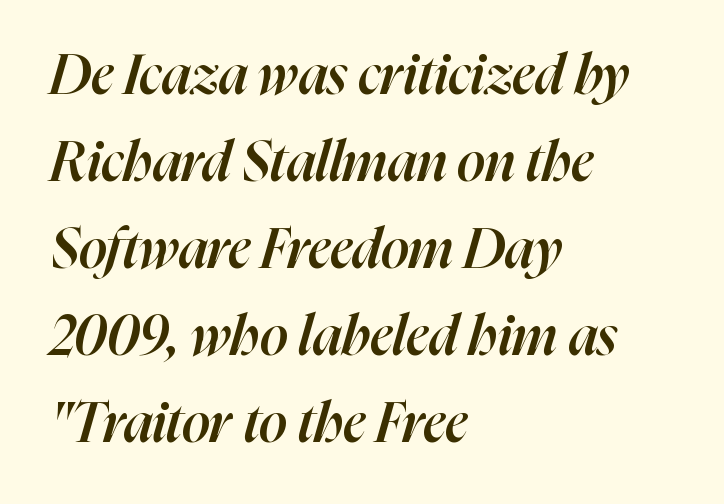
The image shows 55 px semibold type, italic (leaning right); set left-aligned, normal line spacing (1.58x), normal letter spacing, not underlined; high stroke contrast and a medium x-height.
